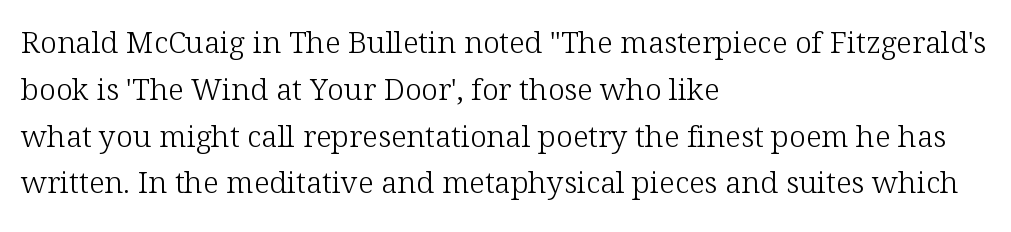
Layout note: lines flush left. Note the varied advance widths — an 'i' is clearly narrower than an 'm'. Are there feet on the stems? There are — it's a serif. Vertically, the passage feels balanced, rows spaced as you'd expect. This rendering leaves character spacing at its baseline value. Nothing heavy about these letters — not bold at all.
